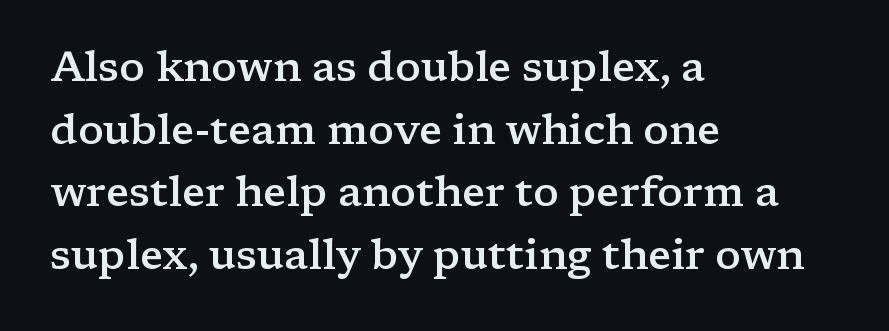
{"serif": "yes", "italic": "no", "bold": "semi", "weight": "semibold", "width": "wide", "stroke_contrast": "low", "x_height": "medium", "monospaced": "no", "underline": "no", "align": "left", "line_spacing": "normal", "line_spacing_ratio": 1.49, "letter_spacing": "normal", "letter_spacing_em": 0.0, "glyph_px": 42}
